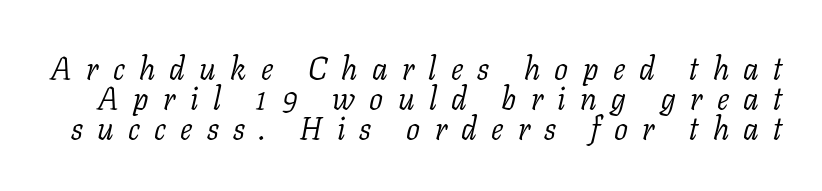
{"serif": "yes", "italic": "yes", "lean": "right", "slant_degrees": 11, "bold": "no", "weight": "light", "width": "normal", "stroke_contrast": "low", "x_height": "medium", "monospaced": "no", "underline": "no", "line_spacing": "tight", "line_spacing_ratio": 0.97, "letter_spacing": "wide", "letter_spacing_em": 0.46, "glyph_px": 31}
